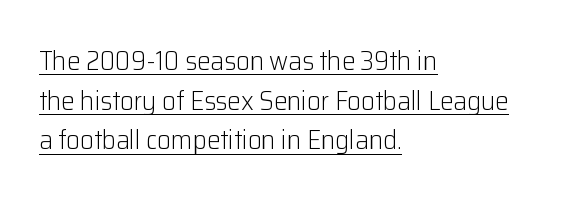
The image shows 27 px text type, upright; set left-aligned, normal line spacing (1.47x), normal letter spacing, underlined.
